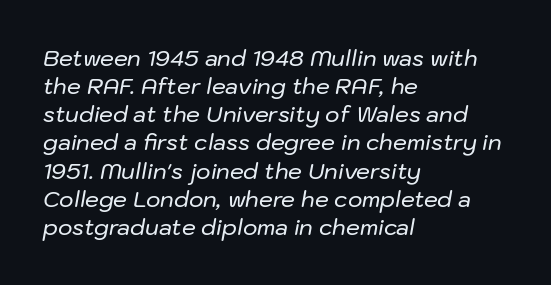
The image shows 22 px text type, italic (leaning right); set left-aligned, normal line spacing (1.28x), normal letter spacing, not underlined.
